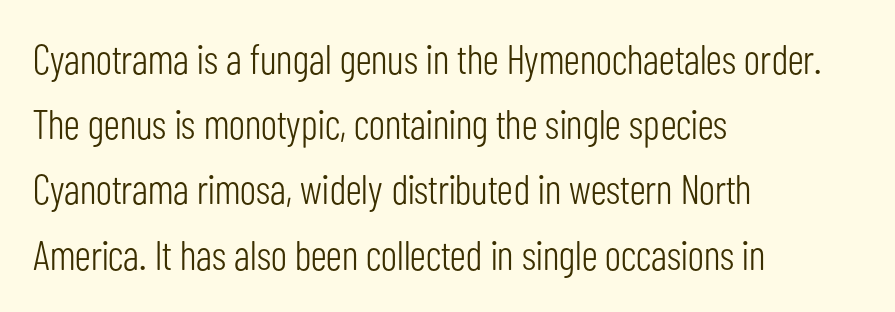
The image shows 41 px light, condensed sans-serif type, upright; set left-aligned, normal line spacing (1.59x), normal letter spacing, not underlined; low stroke contrast and a medium x-height.
